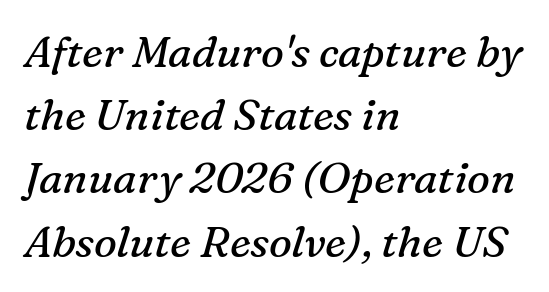
{"serif": "yes", "italic": "yes", "lean": "right", "slant_degrees": 16, "bold": "no", "weight": "regular", "width": "normal", "stroke_contrast": "medium", "x_height": "medium", "monospaced": "no", "underline": "no", "align": "left", "line_spacing": "normal", "line_spacing_ratio": 1.47, "letter_spacing": "normal", "letter_spacing_em": 0.0, "glyph_px": 43}
